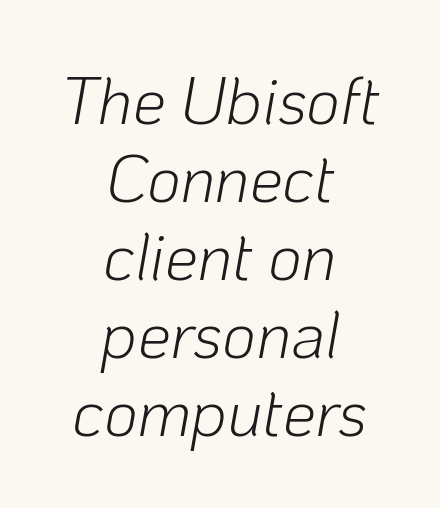
{"italic": "yes", "lean": "right", "slant_degrees": 10, "bold": "no", "weight": "light", "width": "normal", "stroke_contrast": "low", "x_height": "medium", "monospaced": "no", "underline": "no", "align": "center", "line_spacing_ratio": 1.18, "letter_spacing": "normal", "letter_spacing_em": 0.0, "glyph_px": 66}
